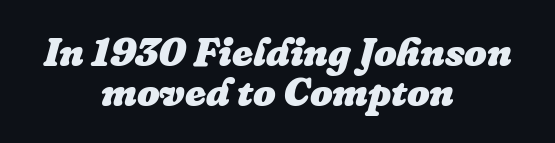
{"italic": "yes", "lean": "right", "slant_degrees": 16, "bold": "yes", "weight": "heavy", "width": "normal", "stroke_contrast": "low", "x_height": "medium", "monospaced": "no", "underline": "no", "align": "center", "line_spacing": "tight", "line_spacing_ratio": 1.0, "letter_spacing": "normal", "letter_spacing_em": 0.0, "glyph_px": 40}
